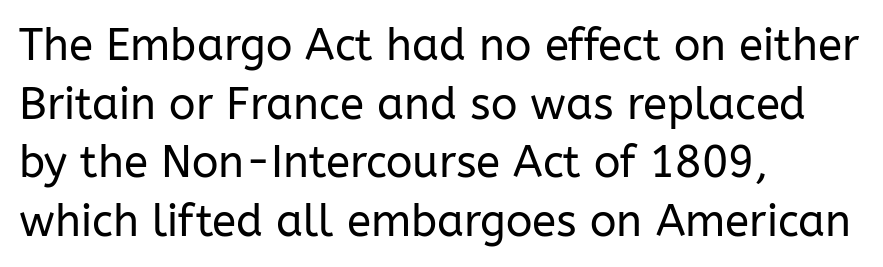
The typeface chosen for these lines omits serifs. Whoever set this chose a conventional vertical rhythm. Layout note: lines flush left. Think standard paragraph weight, or any step lighter than that. Spacing verdict: proportional, widths tailored to each character.
